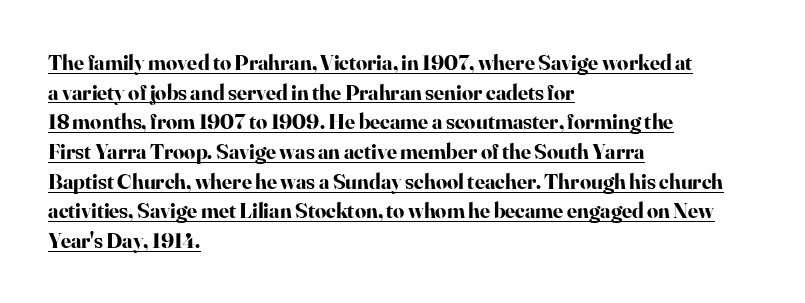
Q: Is the text bold? A: Yes.
Q: Is the text italic (slanted)? A: No, it is upright.
Q: Is the text underlined? A: Yes.
Q: How is the paragraph aligned? A: Left-aligned.
Q: Is the spacing between letters normal or unusually wide? A: Normal.
Q: Is the spacing between lines tight, normal or loose? A: Normal.
